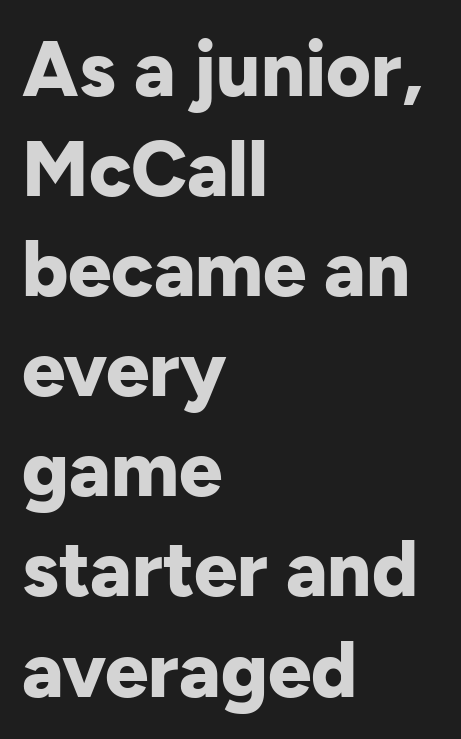
Q: Is the text bold? A: Yes.
Q: Is the text italic (slanted)? A: No, it is upright.
Q: Is the typeface a serif or a sans-serif typeface? A: Sans-serif.
Q: Is the text underlined? A: No.
Q: How is the paragraph aligned? A: Left-aligned.
Q: Is the spacing between letters normal or unusually wide? A: Normal.
Q: Is the spacing between lines tight, normal or loose? A: Normal.
Q: Width (condensed, normal, or wide)? A: Normal.
Q: Stroke contrast? A: Low.
Q: x-height? A: Medium.
Q: Monospaced? A: No.
